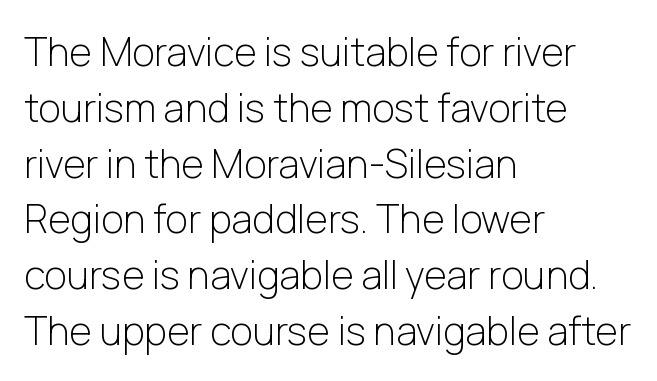
Grotesque or geometric, the face here clearly has no serifs. Vertical stems look standard width or narrower in stroke. How are the letters spaced? Ordinarily, with no added tracking. The rendering anchors every line to the left-hand side. The zone under the glyphs is completely vacant. Evenly set lines give the paragraph a standard silhouette.
